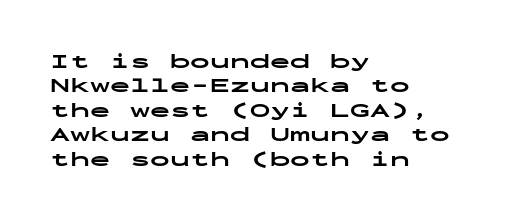
In terms of weight, the rendering is a true, heavy bold. In CSS terms this would be text-align: left. This rendering leaves character spacing at its baseline value. Honestly, there is no underline to notice here at all. The typography opts for an upright posture over an oblique one.
